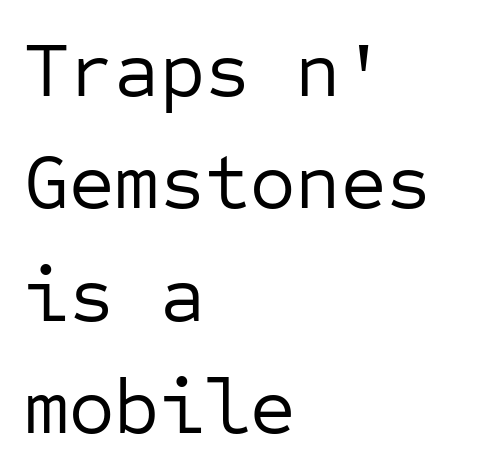
Q: Is the text bold? A: No.
Q: Is the text italic (slanted)? A: No, it is upright.
Q: Is the typeface a serif or a sans-serif typeface? A: Sans-serif.
Q: Is the text underlined? A: No.
Q: How is the paragraph aligned? A: Left-aligned.
Q: Is the spacing between letters normal or unusually wide? A: Normal.
Q: Is the spacing between lines tight, normal or loose? A: Normal.
Q: Width (condensed, normal, or wide)? A: Normal.
Q: Stroke contrast? A: Low.
Q: x-height? A: Medium.
Q: Monospaced? A: Yes.
